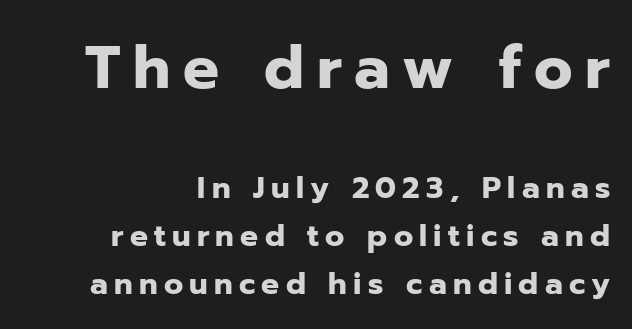
The image shows 60 px heavy sans-serif type, upright; set right-aligned, normal line spacing (1.59x), unusually wide letter spacing (+0.21 em), not underlined; the first (top) block is 2.0x larger; low stroke contrast and a medium x-height.
